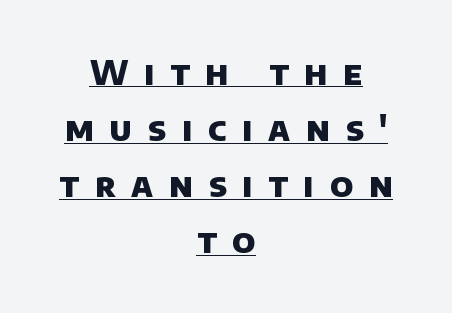
{"serif": "no", "bold": "yes", "weight": "heavy", "width": "normal", "stroke_contrast": "low", "x_height": "large", "monospaced": "no", "underline": "yes", "align": "center", "line_spacing": "normal", "line_spacing_ratio": 1.7, "letter_spacing": "wide", "letter_spacing_em": 0.48, "glyph_px": 33}
